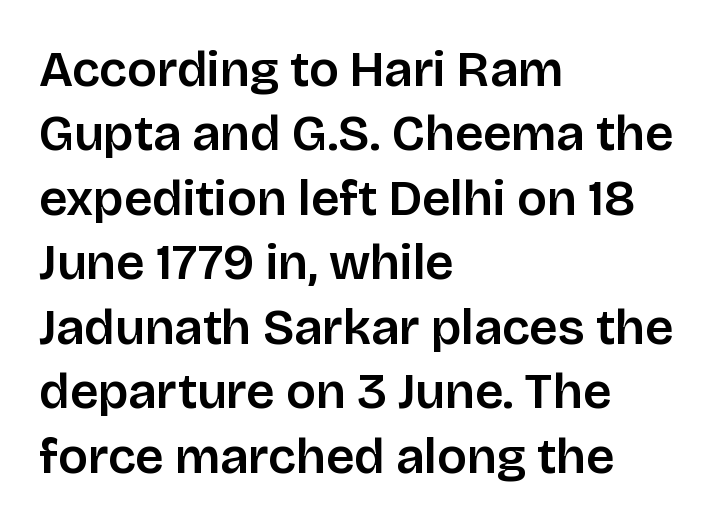
Q: Is the text italic (slanted)? A: No, it is upright.
Q: Is the typeface a serif or a sans-serif typeface? A: Sans-serif.
Q: Is the text underlined? A: No.
Q: How is the paragraph aligned? A: Left-aligned.
Q: Is the spacing between letters normal or unusually wide? A: Normal.
Q: Is the spacing between lines tight, normal or loose? A: Normal.
Q: Width (condensed, normal, or wide)? A: Normal.
Q: Stroke contrast? A: Low.
Q: x-height? A: Large.
Q: Monospaced? A: No.
